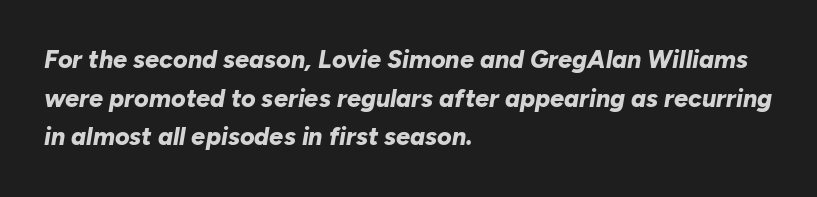
Check the space under the baseline: it is left empty. Caption: standard tracking, unaltered. Slanted lettering throughout. Thick stems and heavy bowls — unmistakably bold. The ragged edge is on the right, which tells us the setting is flush left. The line-height multiplier appears to be the usual default.
